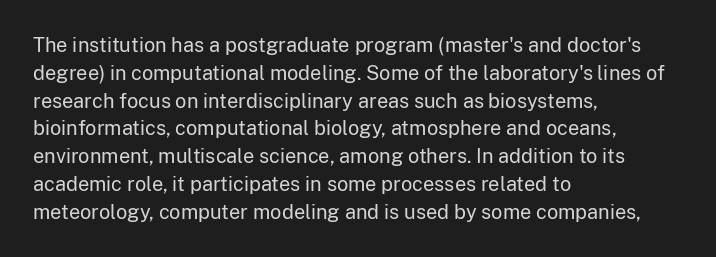
Q: Is the text bold? A: No.
Q: Is the text italic (slanted)? A: No, it is upright.
Q: Is the text underlined? A: No.
Q: How is the paragraph aligned? A: Left-aligned.
Q: Is the spacing between letters normal or unusually wide? A: Normal.
Q: Is the spacing between lines tight, normal or loose? A: Normal.
